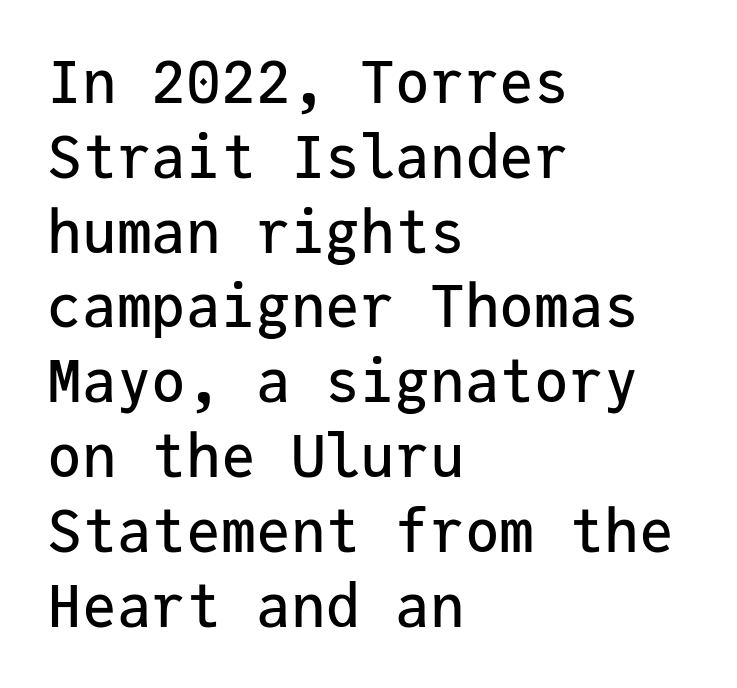
{"serif": "no", "italic": "no", "width": "normal", "stroke_contrast": "low", "x_height": "medium", "monospaced": "yes", "underline": "no", "align": "left", "line_spacing": "normal", "line_spacing_ratio": 1.29, "letter_spacing": "normal", "letter_spacing_em": 0.0, "glyph_px": 58}
